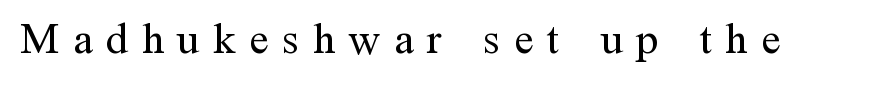
In terms of posture, this sample is upright. These lines are rendered in a variable-pitch font. Stroke terminals: seriffed. The words here are not underlined.
